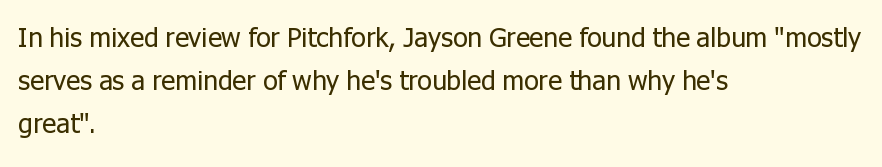
Posture: straight, roman, zero tilt. Notice how descenders clear the ascenders below comfortably — that's standard leading. Visually the block forms a straight wall on the left and a jagged coastline on the right. Descenders hang freely into open space. The type is set solid horizontally, with unmodified tracking. Heft: none added — not bold.
